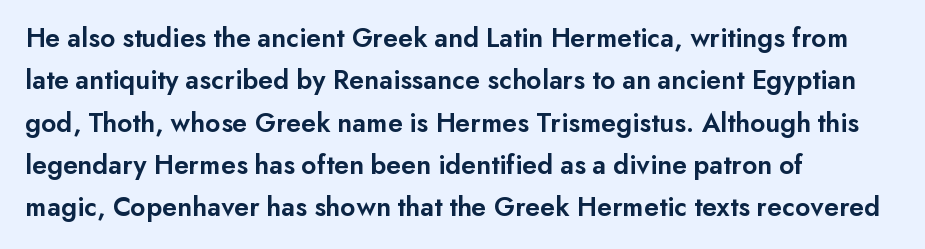
Weight: semibold (demi). Inter-character spacing is left at the font's built-in metrics. A normal amount of white space separates one row of letters from the next. Alignment: flush left.
